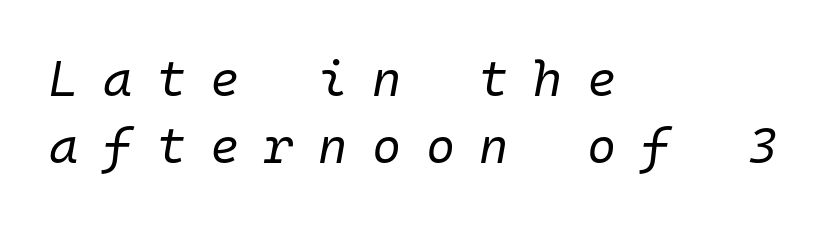
The image shows 50 px regular-weight type, italic (leaning right), monospaced; set left-aligned, normal line spacing (1.35x), unusually wide letter spacing (+0.49 em), not underlined; low stroke contrast and a medium x-height.
